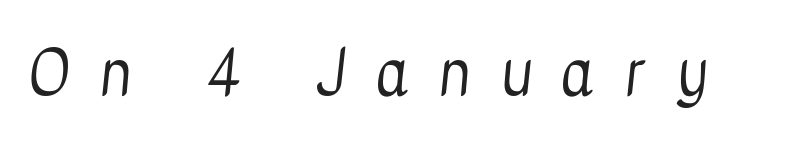
The image shows 62 px regular-weight, condensed sans-serif type; set unusually wide letter spacing (+0.49 em), not underlined; low stroke contrast and a medium x-height.
